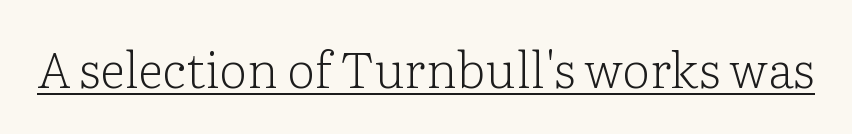
The image shows 50 px light serif type, upright; set normal letter spacing, underlined; low stroke contrast and a medium x-height.
